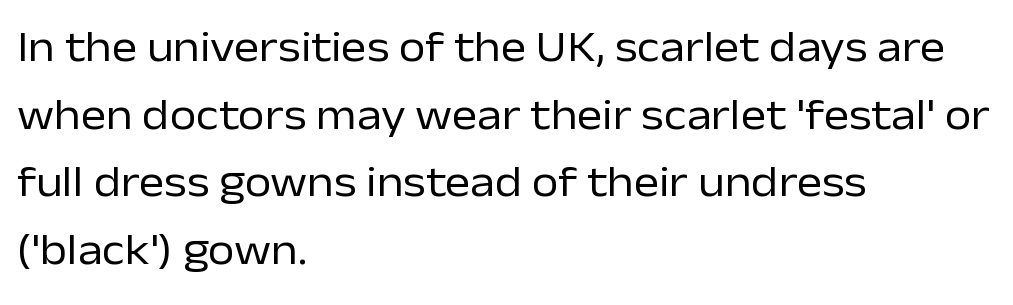
Q: Is the text bold? A: No.
Q: Is the text italic (slanted)? A: No, it is upright.
Q: Is the typeface a serif or a sans-serif typeface? A: Sans-serif.
Q: Is the text underlined? A: No.
Q: How is the paragraph aligned? A: Left-aligned.
Q: Is the spacing between letters normal or unusually wide? A: Normal.
Q: Is the spacing between lines tight, normal or loose? A: Normal.
Q: Width (condensed, normal, or wide)? A: Normal.
Q: Stroke contrast? A: Low.
Q: x-height? A: Medium.
Q: Monospaced? A: No.
